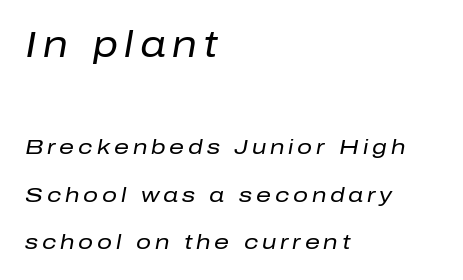
The image shows 36 px regular-weight type, italic (leaning right); set left-aligned, loose line spacing (2.26x), not underlined; the first (top) block is 1.71x larger; low stroke contrast and a medium x-height.
